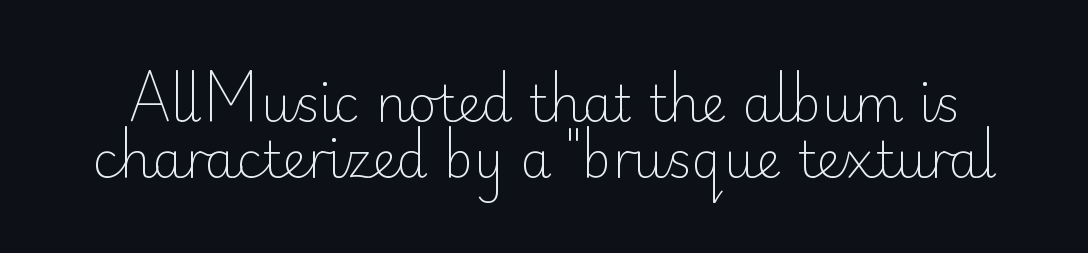
{"serif": "no", "italic": "no", "bold": "no", "weight": "light", "width": "normal", "stroke_contrast": "low", "x_height": "small", "monospaced": "no", "underline": "no", "line_spacing": "tight", "line_spacing_ratio": 1.13, "letter_spacing": "normal", "letter_spacing_em": 0.0, "glyph_px": 50}
